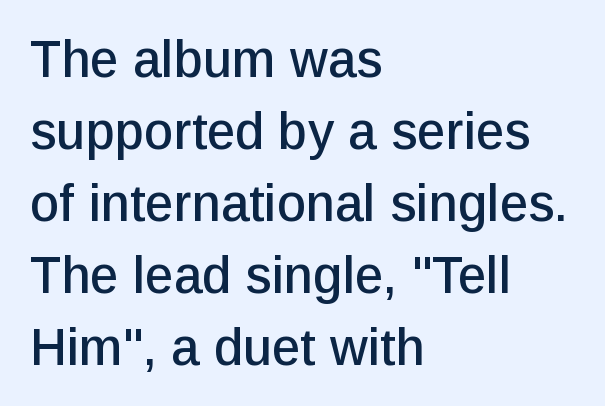
The rendering uses natural spacing where letterforms have individual widths. The face used here is a sans, in the tradition of grotesques and geometrics. The letters stand straight up with perfectly vertical stems. The line texture is even and compact thanks to regular tracking. In terms of leading, this rendering sits right in the middle.
